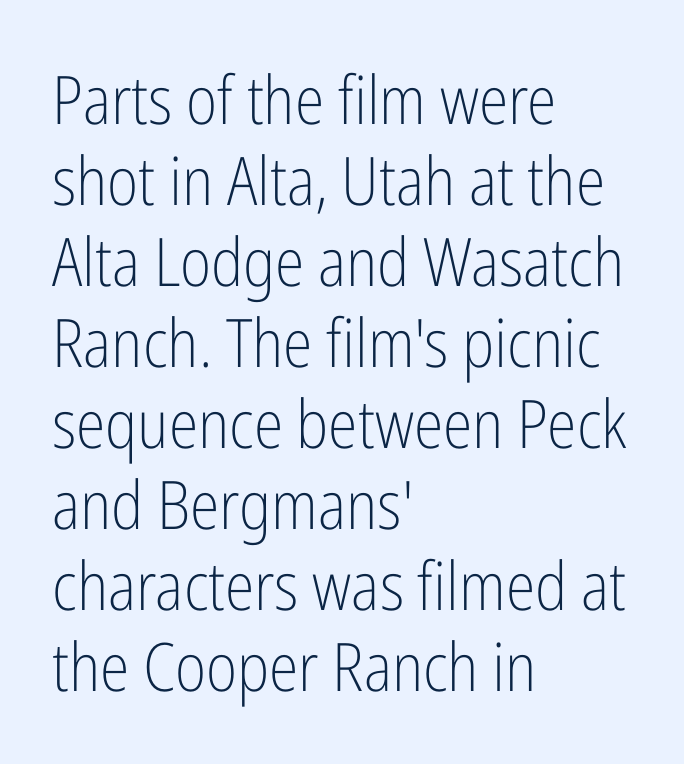
The image shows 67 px light, condensed sans-serif type, upright; set left-aligned, line spacing 1.21x, normal letter spacing, not underlined; low stroke contrast and a medium x-height.
